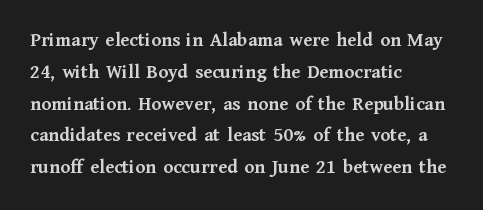
Upright lettering throughout. The foot of each line stays bare and open. Line spacing here is normal. The letters sit at their default tracking, neither squeezed nor spread. The setting favours the left margin, as ordinary paragraphs usually do. These words are printed bold, with thick strokes throughout.
